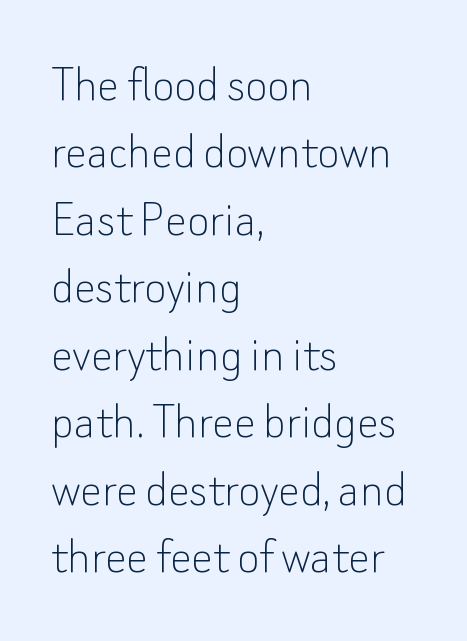
Baseline-to-baseline distance is the conventional proportion of letter height. Stroke thickness stays within the range of a standard reading face or lighter. The letters advance in unequal steps, a hallmark of proportional type. The rendering keeps characters at their native spacing.
